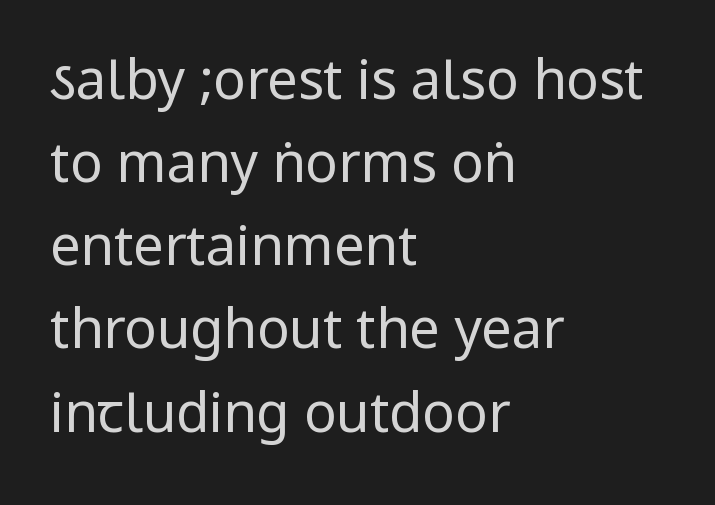
{"serif": "no", "italic": "no", "bold": "no", "weight": "regular", "width": "condensed", "stroke_contrast": "low", "underline": "no", "align": "left", "line_spacing": "normal", "line_spacing_ratio": 1.54, "letter_spacing": "normal", "letter_spacing_em": 0.0, "glyph_px": 54}
